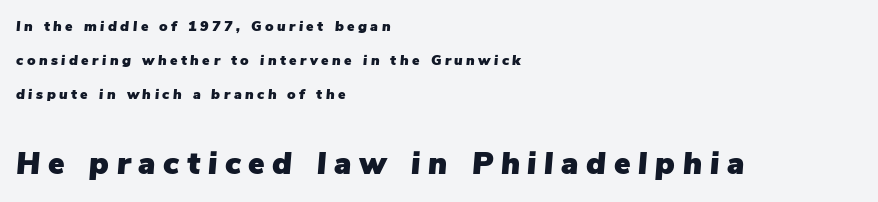
The text block is weighted toward the left margin, trailing off unevenly rightward. Compared with ordinary roman type, these characters are visibly tilted. Words float on clear page, feet unadorned. This sample trades compactness for vertical openness between lines. Here the glyphs are tracked loosely, breaking word shapes into spaced letters.
